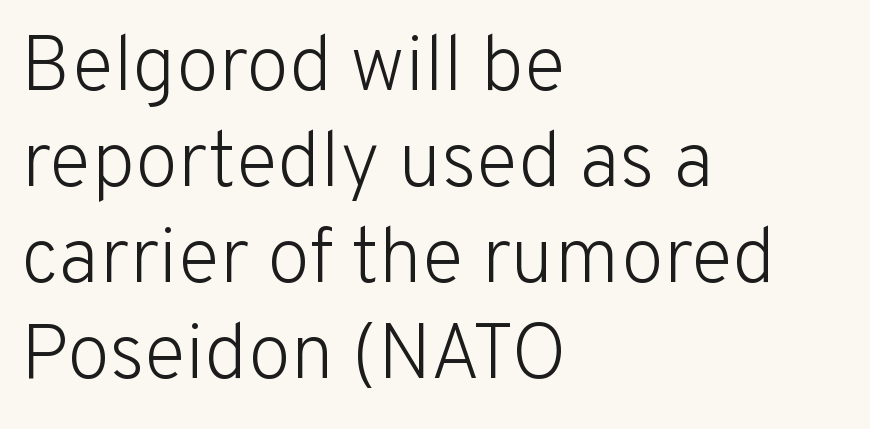
{"serif": "no", "italic": "no", "bold": "no", "weight": "light", "width": "normal", "stroke_contrast": "low", "x_height": "medium", "monospaced": "no", "underline": "no", "align": "left", "line_spacing_ratio": 1.23, "letter_spacing": "normal", "letter_spacing_em": 0.0, "glyph_px": 78}
